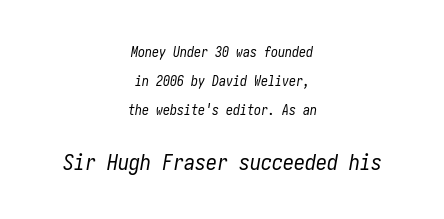
Q: Is the text bold? A: No.
Q: Is the text italic (slanted)? A: Yes, it leans right by about 10 degrees.
Q: Is the text underlined? A: No.
Q: How is the paragraph aligned? A: Centered.
Q: Is the spacing between letters normal or unusually wide? A: Normal.
Q: Is the spacing between lines tight, normal or loose? A: Loose.
Q: Which block of text is set in a larger size, the first (top) or the second (bottom)? A: The second (bottom) one.
